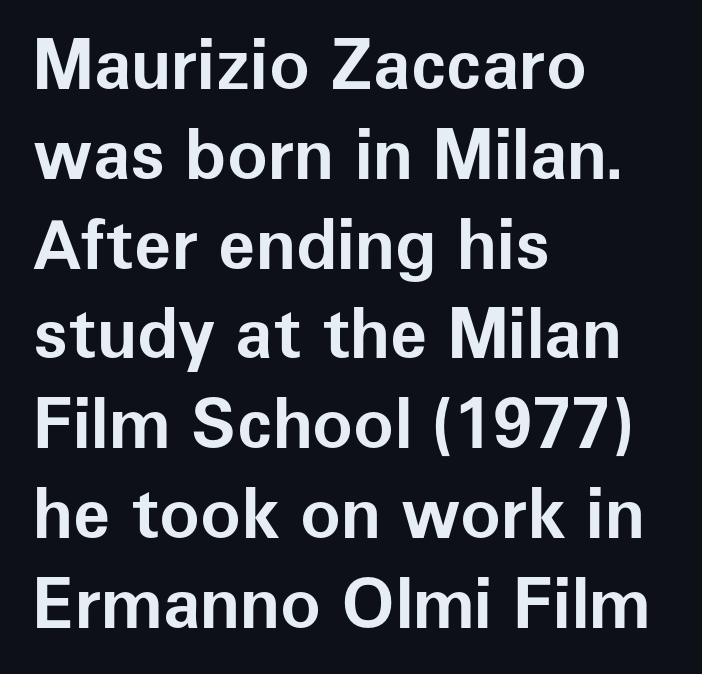
{"serif": "no", "italic": "no", "bold": "yes", "weight": "bold", "width": "normal", "stroke_contrast": "low", "x_height": "medium", "monospaced": "no", "underline": "no", "align": "left", "line_spacing": "normal", "line_spacing_ratio": 1.32, "letter_spacing": "normal", "letter_spacing_em": 0.0, "glyph_px": 68}
